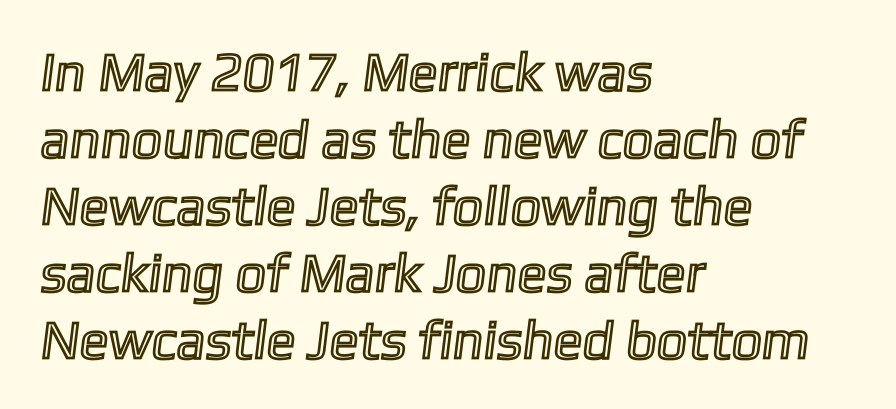
The image shows 54 px text type; set left-aligned, line spacing 1.24x, normal letter spacing, not underlined; a medium x-height.
